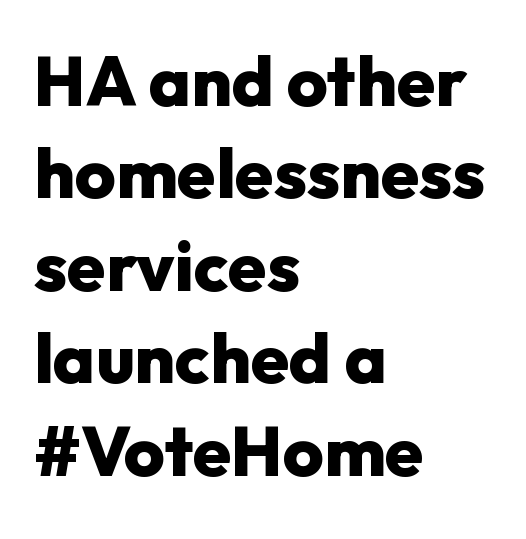
{"serif": "no", "italic": "no", "bold": "yes", "weight": "heavy", "width": "normal", "stroke_contrast": "low", "x_height": "medium", "monospaced": "no", "underline": "no", "align": "left", "line_spacing": "normal", "line_spacing_ratio": 1.32, "letter_spacing": "normal", "letter_spacing_em": 0.0, "glyph_px": 70}
